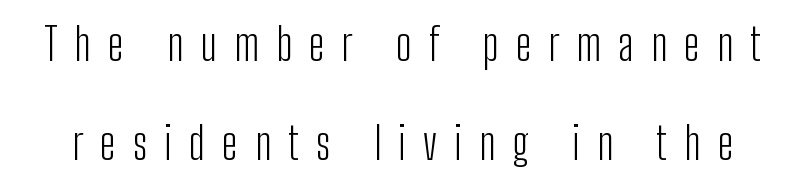
The image shows 45 px light, condensed sans-serif type, upright; set loose line spacing (2.2x), unusually wide letter spacing (+0.38 em), not underlined; low stroke contrast and a medium x-height.
